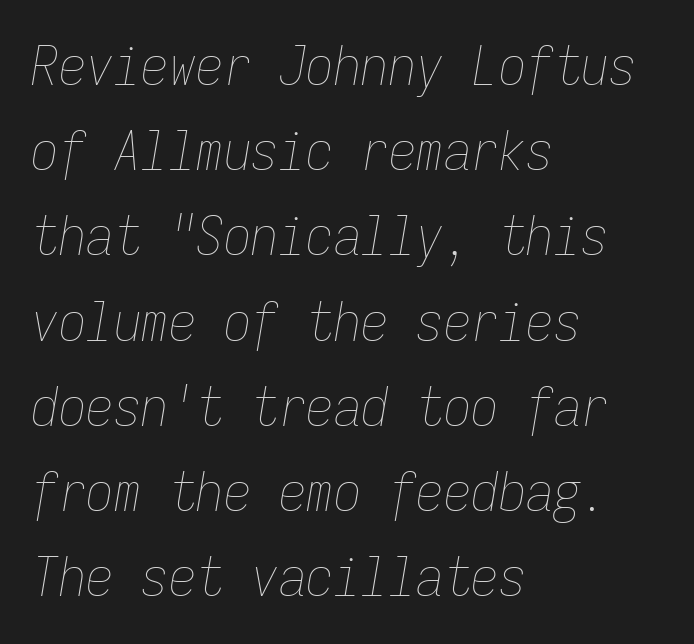
{"italic": "yes", "lean": "right", "slant_degrees": 9, "bold": "no", "weight": "thin", "width": "condensed", "stroke_contrast": "low", "x_height": "medium", "monospaced": "yes", "underline": "no", "align": "left", "line_spacing": "normal", "line_spacing_ratio": 1.55, "letter_spacing": "normal", "letter_spacing_em": 0.0, "glyph_px": 55}
